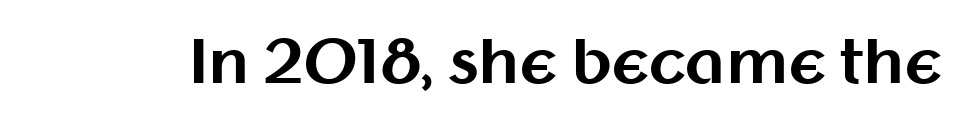
{"serif": "no", "italic": "no", "bold": "yes", "weight": "bold", "width": "normal", "stroke_contrast": "medium", "x_height": "medium", "monospaced": "no", "underline": "no", "letter_spacing": "normal", "letter_spacing_em": 0.0, "glyph_px": 60}
